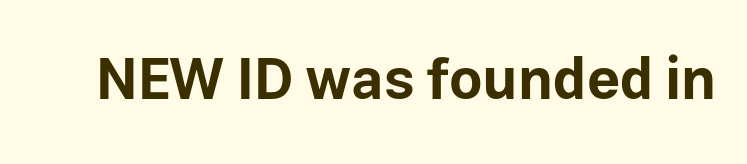
The image shows 58 px bold sans-serif type, upright; set normal letter spacing, not underlined; low stroke contrast and a medium x-height.
